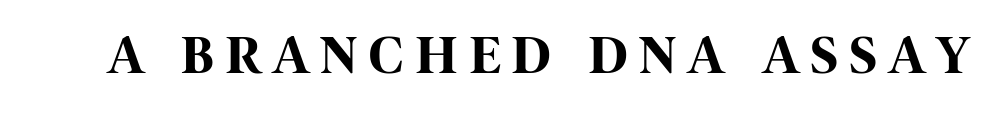
{"serif": "no", "italic": "no", "bold": "yes", "weight": "bold", "width": "condensed", "stroke_contrast": "high", "x_height": "large", "monospaced": "no", "underline": "no", "letter_spacing": "wide", "letter_spacing_em": 0.23, "glyph_px": 55}
